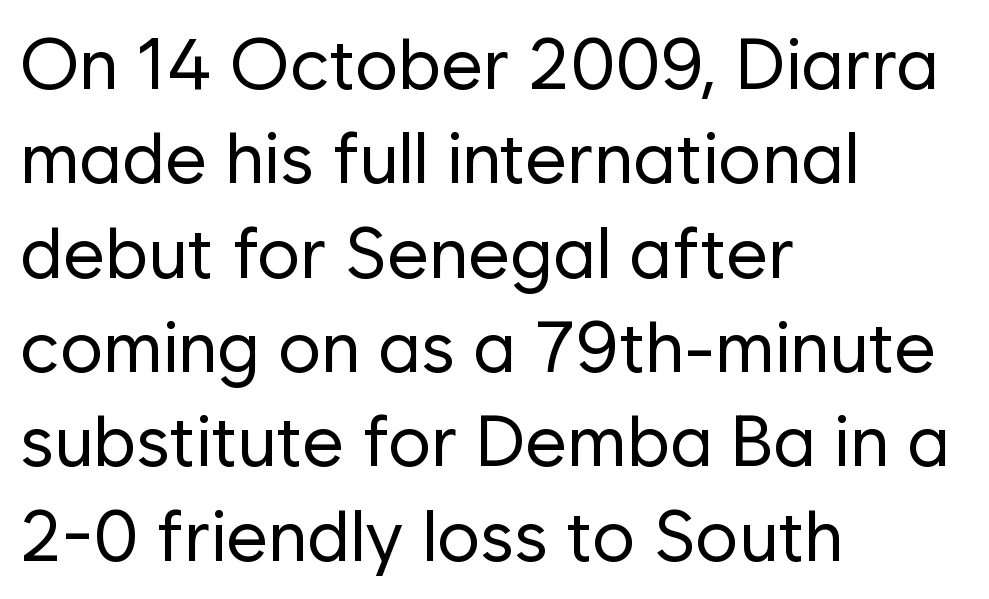
{"serif": "no", "italic": "no", "bold": "no", "weight": "regular", "width": "normal", "stroke_contrast": "low", "x_height": "medium", "monospaced": "no", "underline": "no", "align": "left", "line_spacing": "normal", "line_spacing_ratio": 1.31, "letter_spacing": "normal", "letter_spacing_em": 0.0, "glyph_px": 72}
